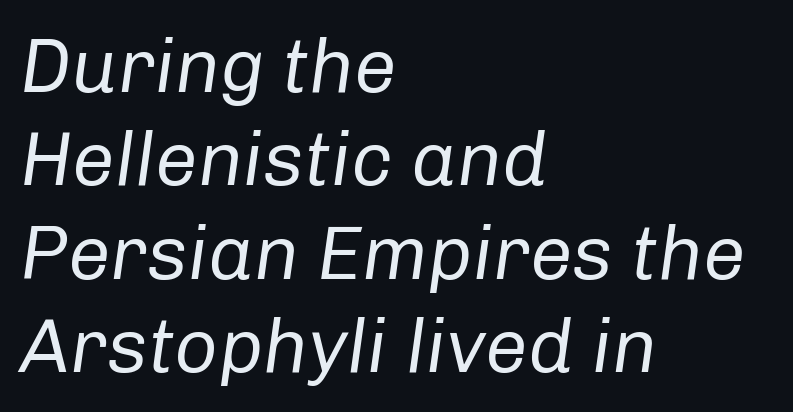
{"italic": "yes", "lean": "right", "slant_degrees": 8, "bold": "no", "weight": "regular", "width": "normal", "stroke_contrast": "low", "x_height": "medium", "monospaced": "no", "underline": "no", "align": "left", "line_spacing_ratio": 1.23, "letter_spacing": "normal", "letter_spacing_em": 0.0, "glyph_px": 76}
